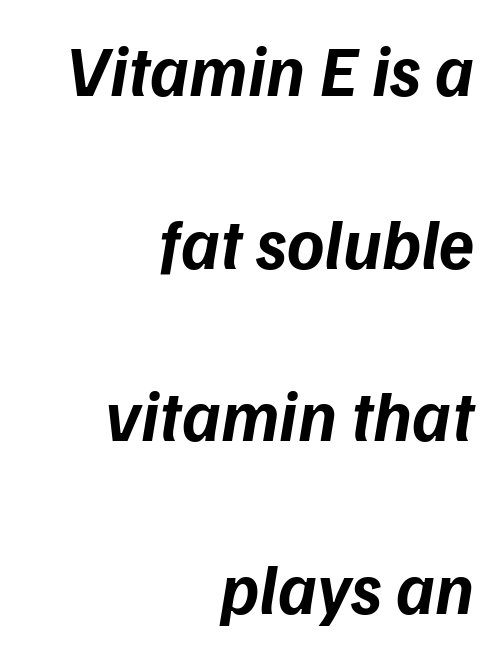
The image shows 71 px bold type, italic (leaning right); set right-aligned, loose line spacing (2.43x), normal letter spacing, not underlined; low stroke contrast and a medium x-height.
